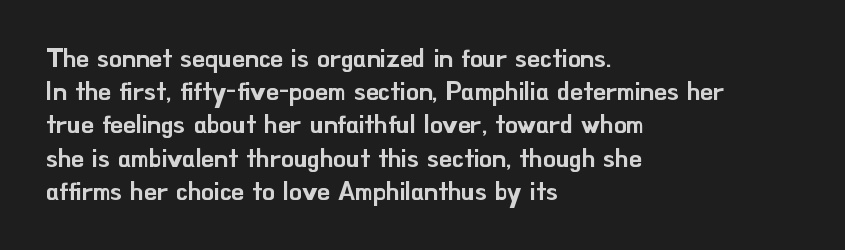
The image shows 25 px text type, upright; set left-aligned, normal line spacing (1.33x), normal letter spacing, not underlined.
